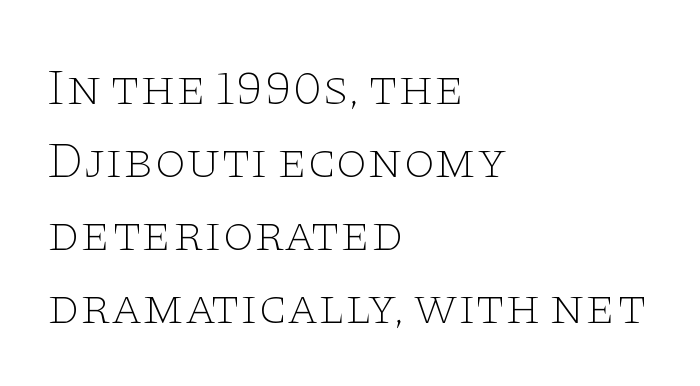
{"serif": "yes", "italic": "no", "bold": "no", "weight": "thin", "width": "wide", "stroke_contrast": "low", "x_height": "large", "monospaced": "no", "underline": "no", "align": "left", "line_spacing": "normal", "line_spacing_ratio": 1.43, "letter_spacing": "normal", "letter_spacing_em": 0.0, "glyph_px": 51}
